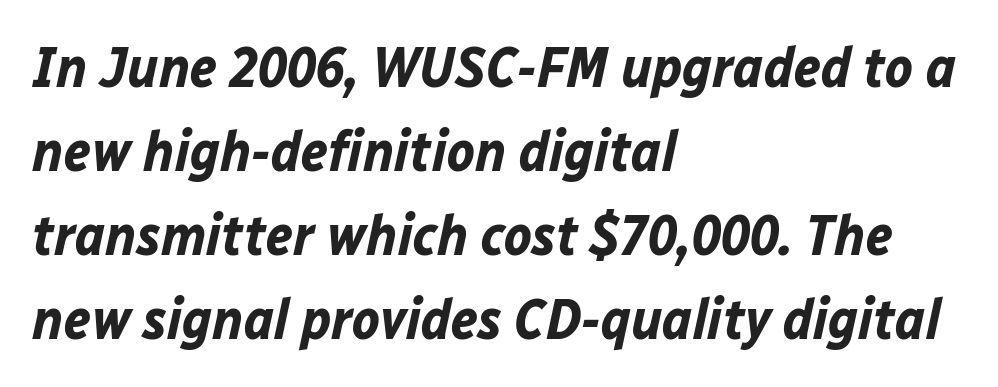
The image shows 58 px bold type, italic (leaning right); set left-aligned, normal line spacing (1.45x), normal letter spacing, not underlined; low stroke contrast and a medium x-height.
